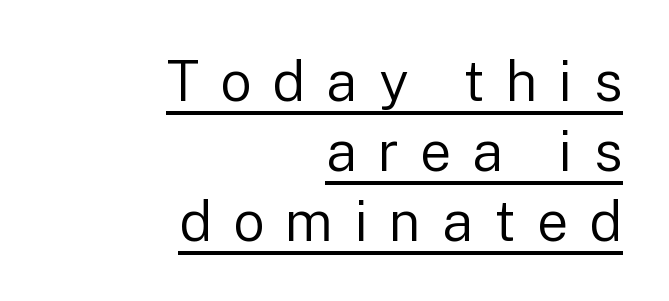
The block of text has a typical density, with ordinary space between rows. The typography opts for an upright posture over an oblique one. Beneath each row of characters lies a ruled line. On a weight scale, this lands at 450 or below. Loose tracking; the words dissolve into strings of separated letters. This sample is right-justified, so line beginnings fall wherever the words allow.
